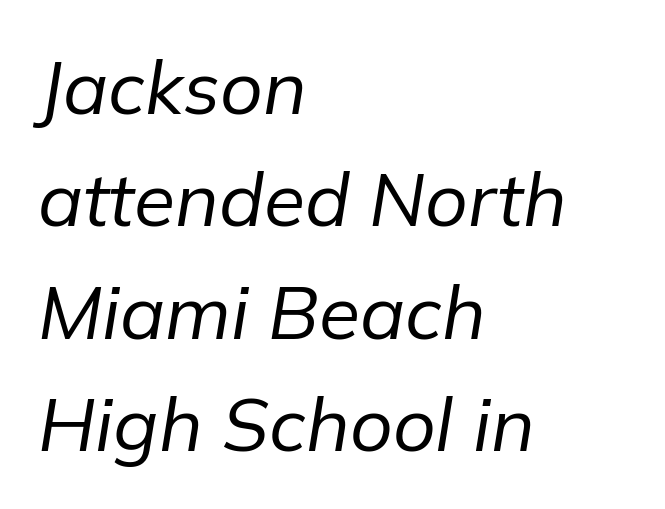
Q: Is the text bold? A: No.
Q: Is the text italic (slanted)? A: Yes, it leans right by about 9 degrees.
Q: Is the text underlined? A: No.
Q: How is the paragraph aligned? A: Left-aligned.
Q: Is the spacing between letters normal or unusually wide? A: Normal.
Q: Is the spacing between lines tight, normal or loose? A: Normal.
Q: Width (condensed, normal, or wide)? A: Normal.
Q: Stroke contrast? A: Low.
Q: x-height? A: Medium.
Q: Monospaced? A: No.
